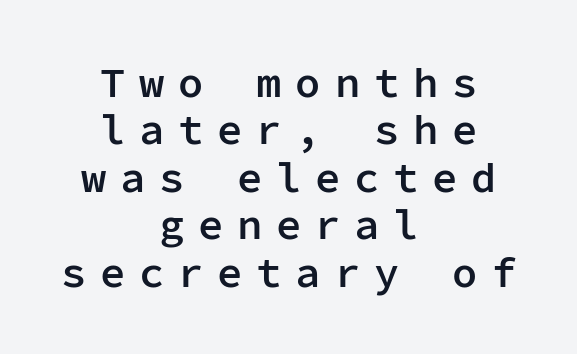
Q: Is the text bold? A: Semi-bold.
Q: Is the text italic (slanted)? A: No, it is upright.
Q: Is the typeface a serif or a sans-serif typeface? A: Sans-serif.
Q: Is the text underlined? A: No.
Q: How is the paragraph aligned? A: Centered.
Q: Is the spacing between letters normal or unusually wide? A: Unusually wide.
Q: Is the spacing between lines tight, normal or loose? A: Tight.
Q: Width (condensed, normal, or wide)? A: Normal.
Q: Stroke contrast? A: Low.
Q: x-height? A: Medium.
Q: Monospaced? A: Yes.
